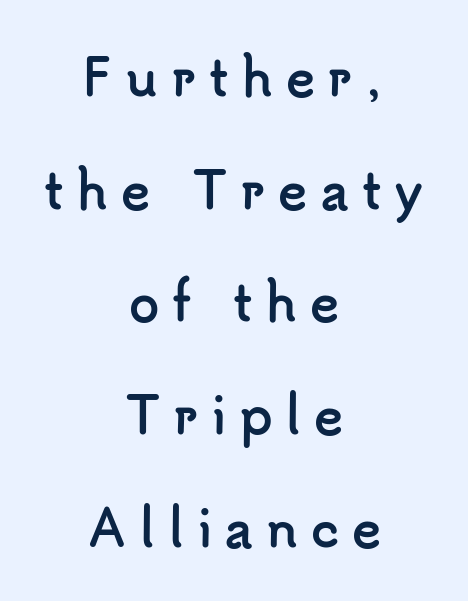
The image shows 49 px semibold sans-serif type, upright; set centered, loose line spacing (2.3x), unusually wide letter spacing (+0.26 em), not underlined; low stroke contrast and a small x-height.
